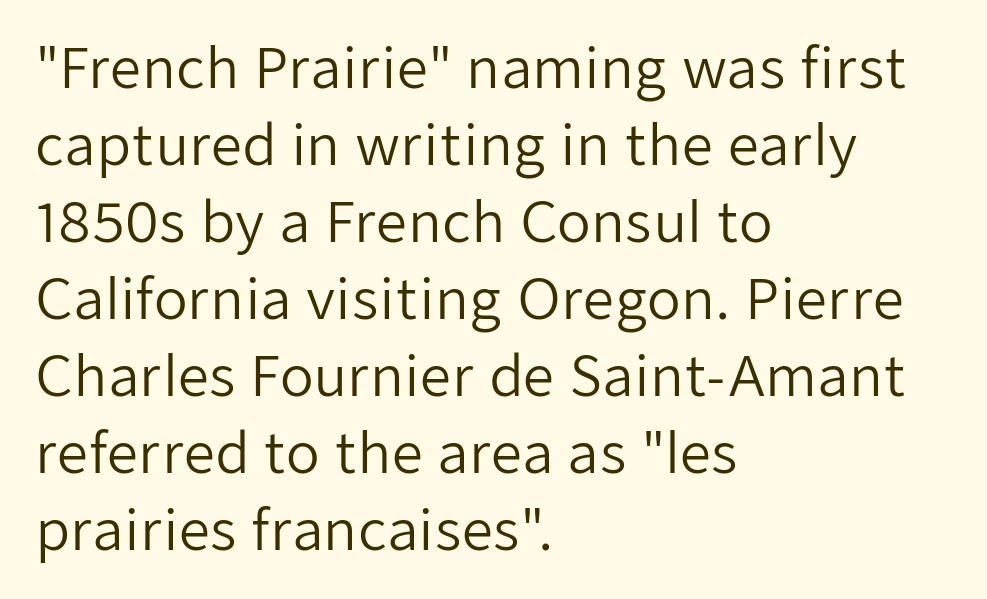
Q: Is the text bold? A: No.
Q: Is the text italic (slanted)? A: No, it is upright.
Q: Is the typeface a serif or a sans-serif typeface? A: Sans-serif.
Q: Is the text underlined? A: No.
Q: How is the paragraph aligned? A: Left-aligned.
Q: Is the spacing between letters normal or unusually wide? A: Normal.
Q: Is the spacing between lines tight, normal or loose? A: Normal.
Q: Width (condensed, normal, or wide)? A: Normal.
Q: Stroke contrast? A: Low.
Q: x-height? A: Medium.
Q: Monospaced? A: No.
